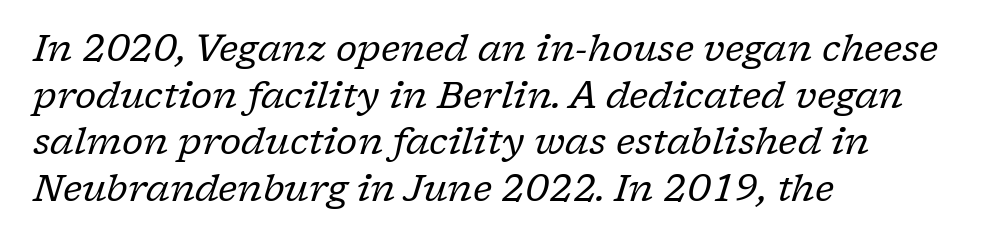
{"serif": "yes", "italic": "yes", "lean": "right", "slant_degrees": 17, "bold": "no", "weight": "regular", "width": "normal", "stroke_contrast": "low", "x_height": "medium", "monospaced": "no", "underline": "no", "align": "left", "line_spacing": "normal", "line_spacing_ratio": 1.26, "letter_spacing": "normal", "letter_spacing_em": 0.0, "glyph_px": 37}
